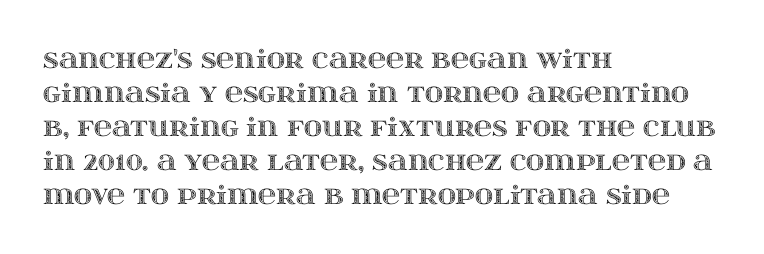
Q: Is the text italic (slanted)? A: No, it is upright.
Q: Is the text underlined? A: No.
Q: How is the paragraph aligned? A: Left-aligned.
Q: Is the spacing between letters normal or unusually wide? A: Normal.
Q: Is the spacing between lines tight, normal or loose? A: Normal.
